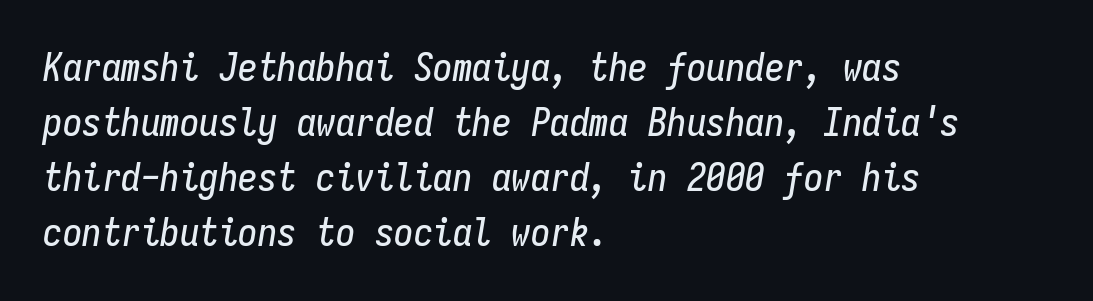
The image shows 39 px condensed type, italic (leaning right), monospaced; set left-aligned, normal line spacing (1.41x), normal letter spacing, not underlined; low stroke contrast and a medium x-height.
